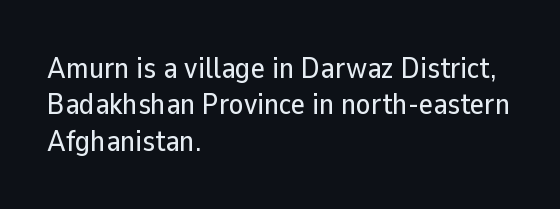
Q: Is the text italic (slanted)? A: No, it is upright.
Q: Is the typeface a serif or a sans-serif typeface? A: Sans-serif.
Q: Is the text underlined? A: No.
Q: How is the paragraph aligned? A: Left-aligned.
Q: Is the spacing between letters normal or unusually wide? A: Normal.
Q: Width (condensed, normal, or wide)? A: Normal.
Q: Stroke contrast? A: Low.
Q: x-height? A: Medium.
Q: Monospaced? A: No.
